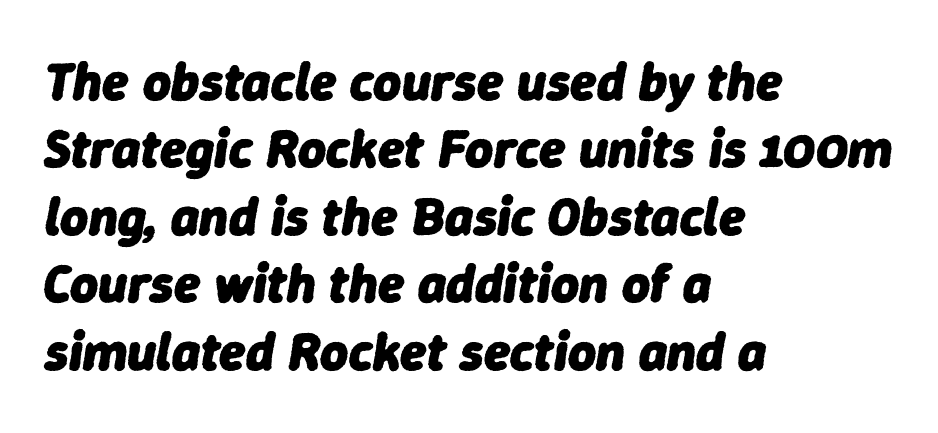
{"italic": "yes", "lean": "right", "slant_degrees": 9, "bold": "yes", "weight": "heavy", "width": "normal", "stroke_contrast": "low", "x_height": "medium", "monospaced": "no", "underline": "no", "align": "left", "line_spacing": "normal", "line_spacing_ratio": 1.25, "letter_spacing": "normal", "letter_spacing_em": 0.0, "glyph_px": 54}
